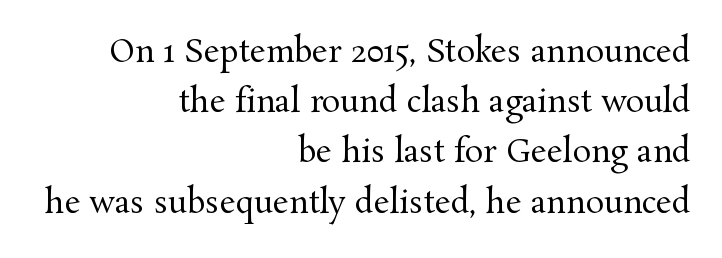
Q: Is the text bold? A: No.
Q: Is the text italic (slanted)? A: No, it is upright.
Q: Is the typeface a serif or a sans-serif typeface? A: Serif.
Q: Is the text underlined? A: No.
Q: How is the paragraph aligned? A: Right-aligned.
Q: Is the spacing between letters normal or unusually wide? A: Normal.
Q: Is the spacing between lines tight, normal or loose? A: Normal.
Q: Width (condensed, normal, or wide)? A: Normal.
Q: Stroke contrast? A: Medium.
Q: x-height? A: Medium.
Q: Monospaced? A: No.
